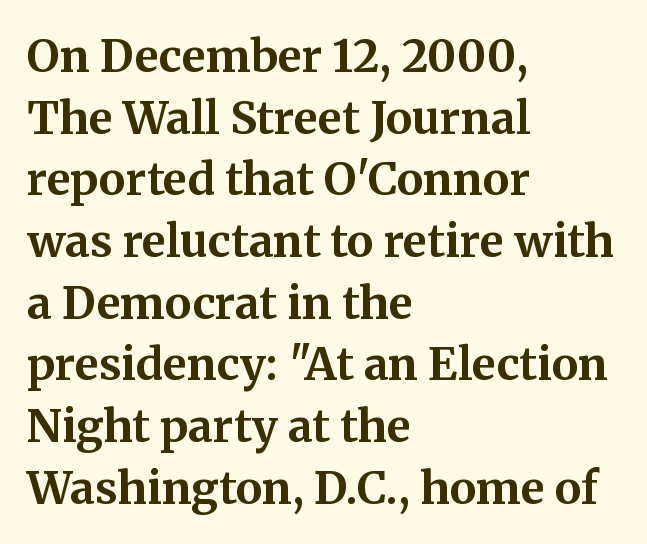
Q: Is the text bold? A: Yes.
Q: Is the text italic (slanted)? A: No, it is upright.
Q: Is the typeface a serif or a sans-serif typeface? A: Serif.
Q: Is the text underlined? A: No.
Q: How is the paragraph aligned? A: Left-aligned.
Q: Is the spacing between letters normal or unusually wide? A: Normal.
Q: Is the spacing between lines tight, normal or loose? A: Normal.
Q: Width (condensed, normal, or wide)? A: Normal.
Q: Stroke contrast? A: Medium.
Q: x-height? A: Medium.
Q: Monospaced? A: No.
